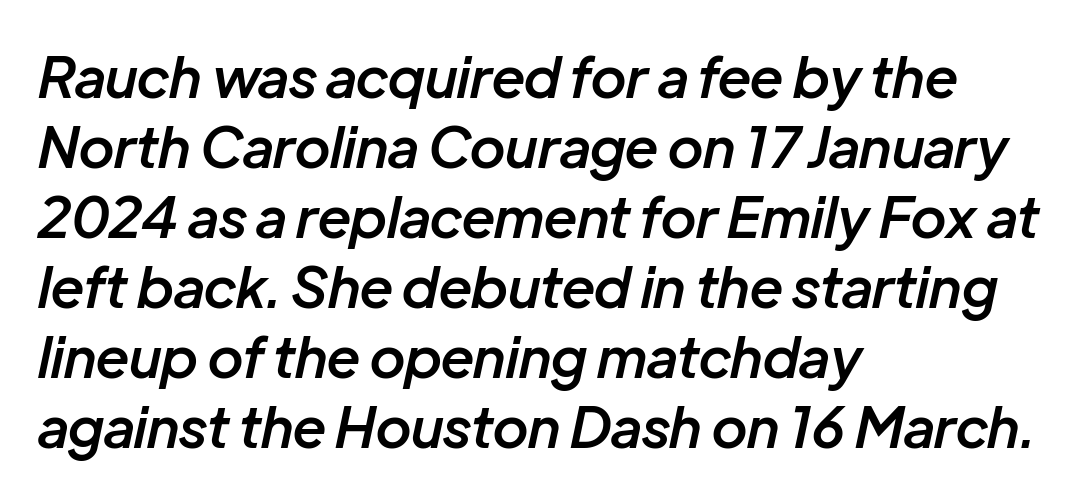
Q: Is the text bold? A: Semi-bold.
Q: Is the text italic (slanted)? A: Yes, it leans right by about 12 degrees.
Q: Is the text underlined? A: No.
Q: How is the paragraph aligned? A: Left-aligned.
Q: Is the spacing between letters normal or unusually wide? A: Normal.
Q: Is the spacing between lines tight, normal or loose? A: Normal.
Q: Width (condensed, normal, or wide)? A: Normal.
Q: Stroke contrast? A: Low.
Q: x-height? A: Medium.
Q: Monospaced? A: No.
